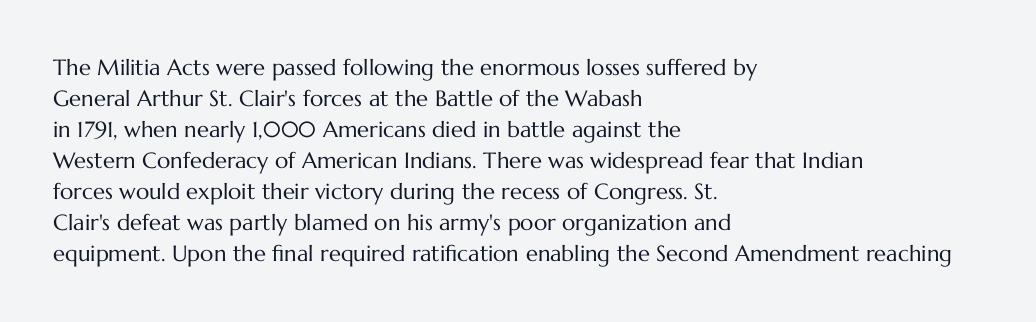
The image shows 22 px text type, upright; set left-aligned, normal line spacing (1.41x), normal letter spacing, not underlined.
